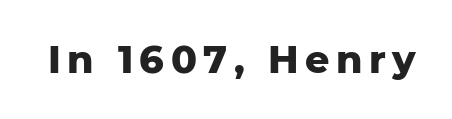
Q: Is the text bold? A: Yes.
Q: Is the text italic (slanted)? A: No, it is upright.
Q: Is the typeface a serif or a sans-serif typeface? A: Sans-serif.
Q: Is the text underlined? A: No.
Q: Width (condensed, normal, or wide)? A: Normal.
Q: Stroke contrast? A: Low.
Q: x-height? A: Medium.
Q: Monospaced? A: No.
